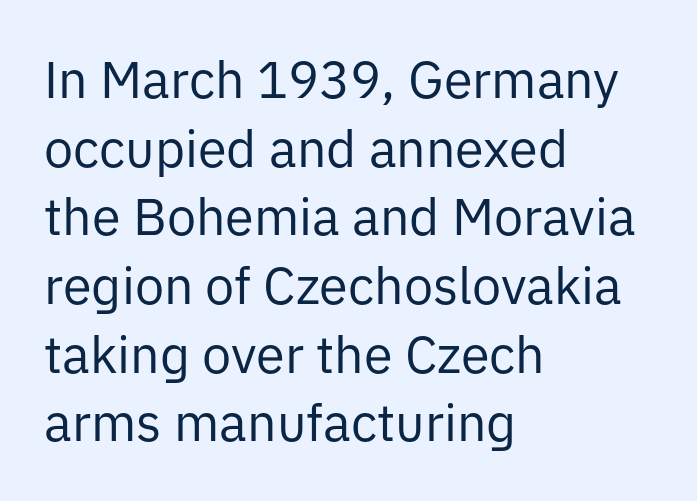
The lettering holds an erect, upright posture throughout. These lines keep a tight, regular rhythm from letter to letter. Lines of text with bare space underneath. Does the copy run flush right? No — it runs flush left. Bold? No — there's no thickening of the strokes. You could not count columns in this text — the font is proportionally spaced.
